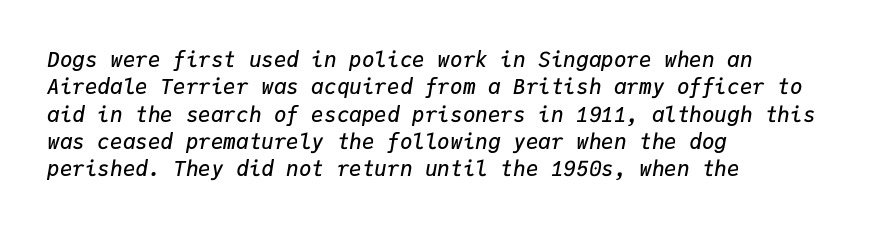
Q: Is the text bold? A: Semi-bold.
Q: Is the text italic (slanted)? A: Yes, it leans right by about 9 degrees.
Q: Is the text underlined? A: No.
Q: How is the paragraph aligned? A: Left-aligned.
Q: Is the spacing between letters normal or unusually wide? A: Normal.
Q: Is the spacing between lines tight, normal or loose? A: Normal.
